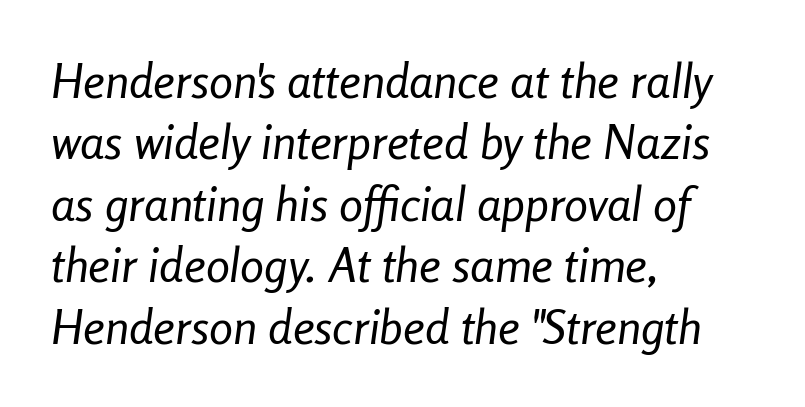
Q: Is the text bold? A: No.
Q: Is the text italic (slanted)? A: Yes, it leans right by about 8 degrees.
Q: Is the text underlined? A: No.
Q: How is the paragraph aligned? A: Left-aligned.
Q: Is the spacing between letters normal or unusually wide? A: Normal.
Q: Is the spacing between lines tight, normal or loose? A: Normal.
Q: Width (condensed, normal, or wide)? A: Condensed.
Q: Stroke contrast? A: Low.
Q: x-height? A: Medium.
Q: Monospaced? A: No.
